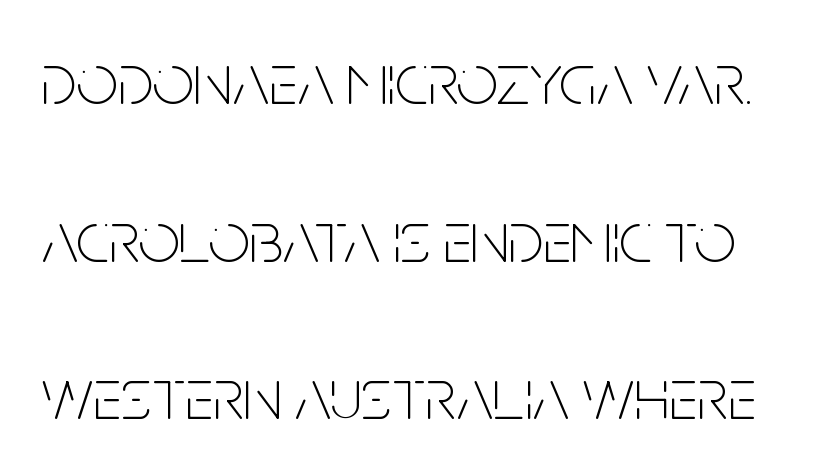
{"serif": "no", "italic": "no", "bold": "no", "weight": "thin", "width": "condensed", "stroke_contrast": "low", "x_height": "large", "monospaced": "no", "underline": "no", "line_spacing": "loose", "line_spacing_ratio": 2.16, "letter_spacing": "normal", "letter_spacing_em": 0.0, "glyph_px": 73}
